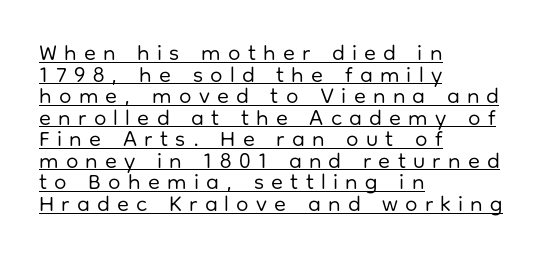
In terms of posture, this sample is upright. Unbolded letterforms with no extra heft. The vertical gap from one line to the next is small. Short note: letters widely spaced. Honestly, the underline is the first thing you notice here.
